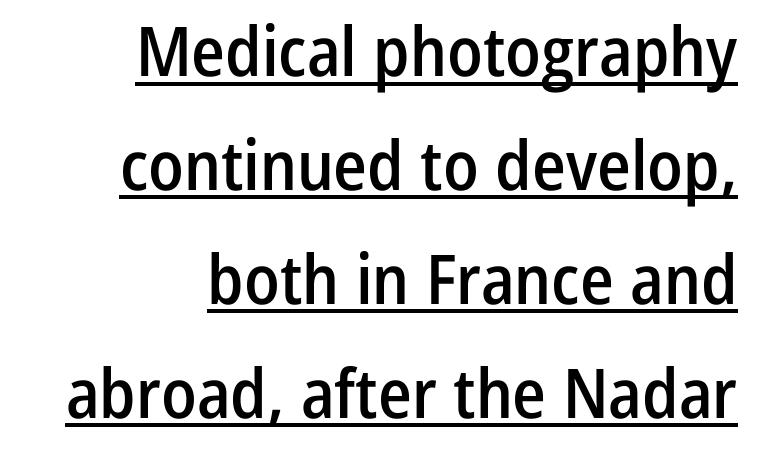
You could call the tracking neutral — neither tight nor loose. Nope, no serifs anywhere on these letters. The leading is moderate, giving the passage an even texture. What decoration does the sample have? An underline. Is this a fixed-width face? No — the glyphs have proportional, varying widths.
